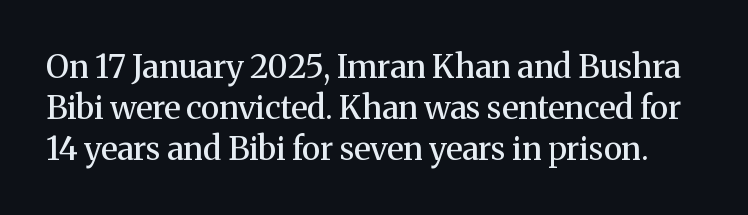
{"serif": "yes", "italic": "no", "bold": "semi", "weight": "semibold", "width": "normal", "stroke_contrast": "medium", "x_height": "medium", "monospaced": "no", "underline": "no", "line_spacing": "normal", "line_spacing_ratio": 1.28, "letter_spacing": "normal", "letter_spacing_em": 0.0, "glyph_px": 32}
